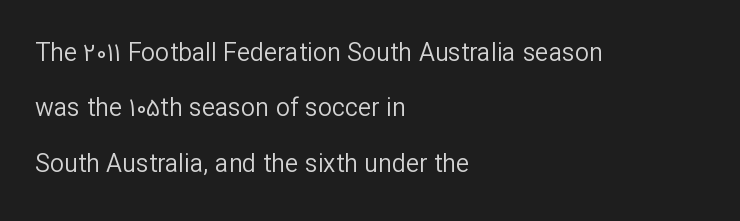
Q: Is the text bold? A: No.
Q: Is the text italic (slanted)? A: No, it is upright.
Q: Is the text underlined? A: No.
Q: How is the paragraph aligned? A: Left-aligned.
Q: Is the spacing between letters normal or unusually wide? A: Normal.
Q: Is the spacing between lines tight, normal or loose? A: Loose.
